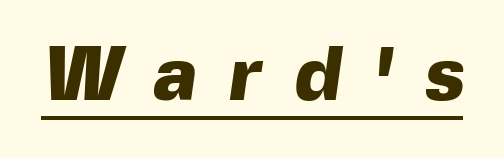
These lines are rendered in a variable-pitch font. Does extra space separate the letters? Yes, quite a lot of it. A baseline rule has been typeset under these characters. Strong, thick strokes mark this as bold type.
